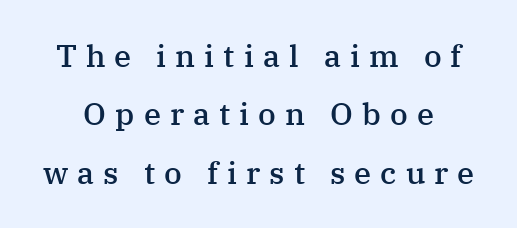
Q: Is the text bold? A: Semi-bold.
Q: Is the text italic (slanted)? A: No, it is upright.
Q: Is the typeface a serif or a sans-serif typeface? A: Serif.
Q: Is the text underlined? A: No.
Q: Is the spacing between letters normal or unusually wide? A: Unusually wide.
Q: Width (condensed, normal, or wide)? A: Normal.
Q: Stroke contrast? A: Medium.
Q: x-height? A: Medium.
Q: Monospaced? A: No.
